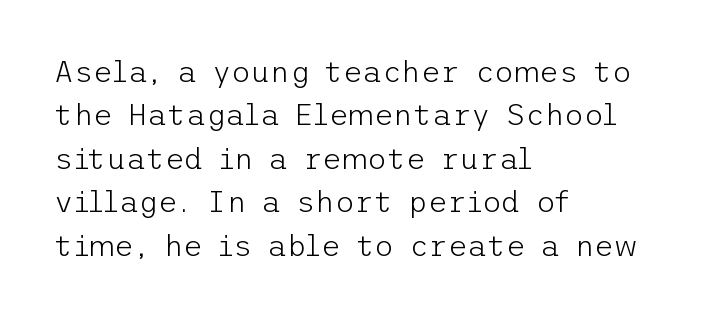
Q: Is the text bold? A: No.
Q: Is the text italic (slanted)? A: No, it is upright.
Q: Is the typeface a serif or a sans-serif typeface? A: Sans-serif.
Q: Is the text underlined? A: No.
Q: How is the paragraph aligned? A: Left-aligned.
Q: Is the spacing between letters normal or unusually wide? A: Normal.
Q: Is the spacing between lines tight, normal or loose? A: Normal.
Q: Width (condensed, normal, or wide)? A: Normal.
Q: Stroke contrast? A: Low.
Q: x-height? A: Medium.
